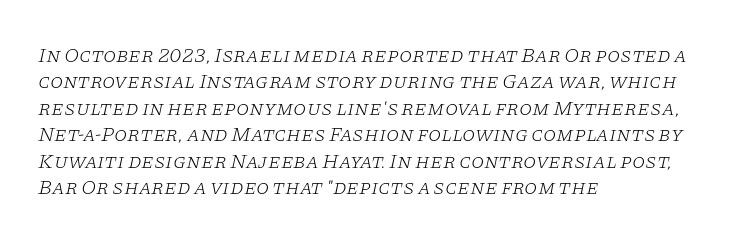
Q: Is the text bold? A: No.
Q: Is the text italic (slanted)? A: Yes, it leans right by about 11 degrees.
Q: Is the text underlined? A: No.
Q: How is the paragraph aligned? A: Left-aligned.
Q: Is the spacing between letters normal or unusually wide? A: Normal.
Q: Is the spacing between lines tight, normal or loose? A: Normal.
